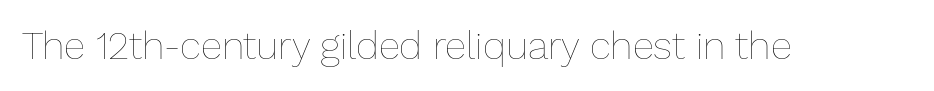
The image shows 39 px thin type, upright; set normal letter spacing, not underlined; low stroke contrast and a medium x-height.
